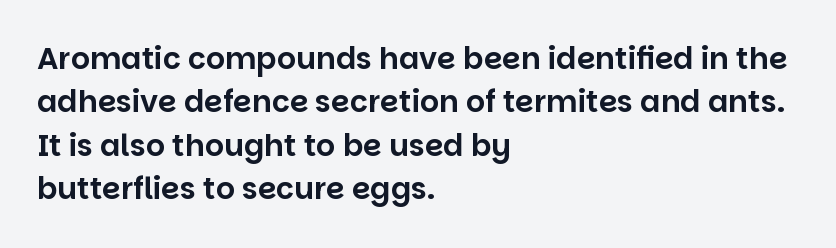
Q: Is the text italic (slanted)? A: No, it is upright.
Q: Is the typeface a serif or a sans-serif typeface? A: Sans-serif.
Q: Is the text underlined? A: No.
Q: How is the paragraph aligned? A: Left-aligned.
Q: Is the spacing between letters normal or unusually wide? A: Normal.
Q: Is the spacing between lines tight, normal or loose? A: Normal.
Q: Width (condensed, normal, or wide)? A: Normal.
Q: Stroke contrast? A: Low.
Q: x-height? A: Large.
Q: Monospaced? A: No.
